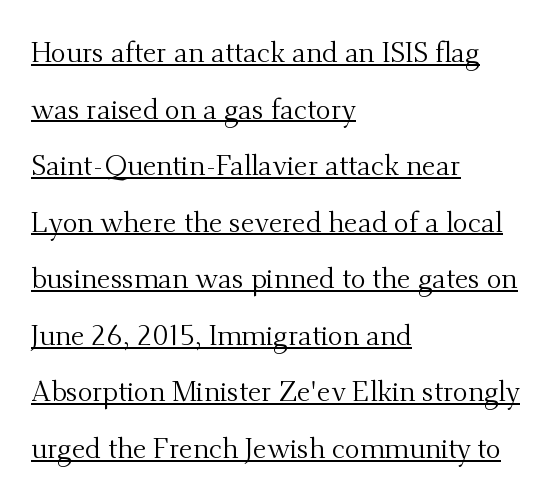
{"serif": "yes", "italic": "no", "bold": "no", "weight": "regular", "width": "normal", "stroke_contrast": "medium", "x_height": "small", "monospaced": "no", "underline": "yes", "align": "left", "line_spacing": "loose", "line_spacing_ratio": 2.02, "letter_spacing": "normal", "letter_spacing_em": 0.0, "glyph_px": 28}
